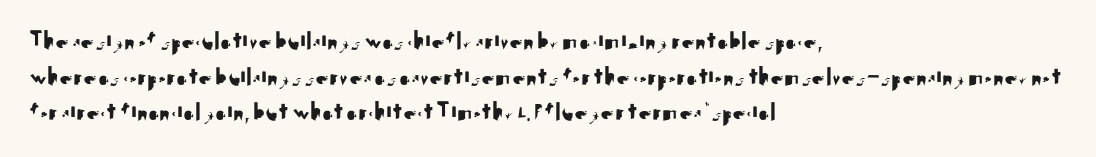
Q: Is the text italic (slanted)? A: No, it is upright.
Q: Is the text underlined? A: No.
Q: How is the paragraph aligned? A: Left-aligned.
Q: Is the spacing between letters normal or unusually wide? A: Normal.
Q: Is the spacing between lines tight, normal or loose? A: Normal.
